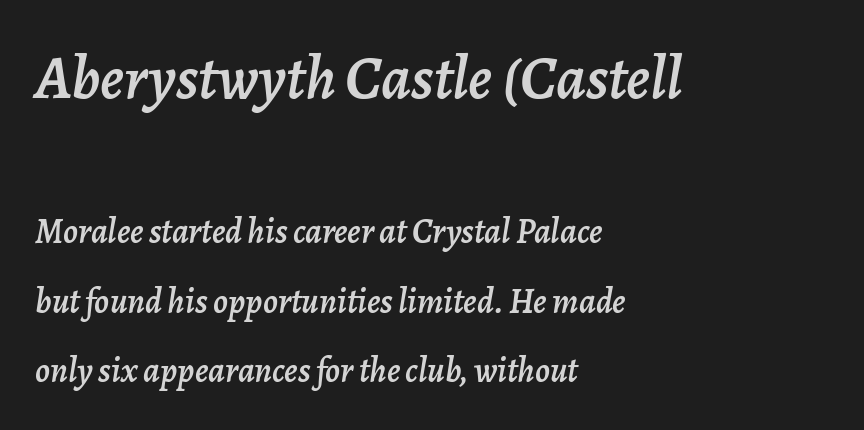
{"italic": "yes", "lean": "right", "slant_degrees": 7, "width": "normal", "stroke_contrast": "low", "x_height": "medium", "monospaced": "no", "underline": "no", "align": "left", "line_spacing": "loose", "line_spacing_ratio": 1.98, "letter_spacing": "normal", "letter_spacing_em": 0.0, "larger_block": "first", "size_ratio": 1.77, "glyph_px": 62}
